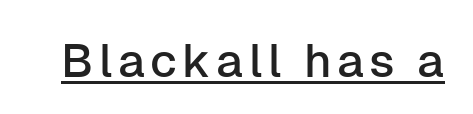
The image shows 47 px sans-serif type, upright; set underlined; low stroke contrast and a medium x-height.
